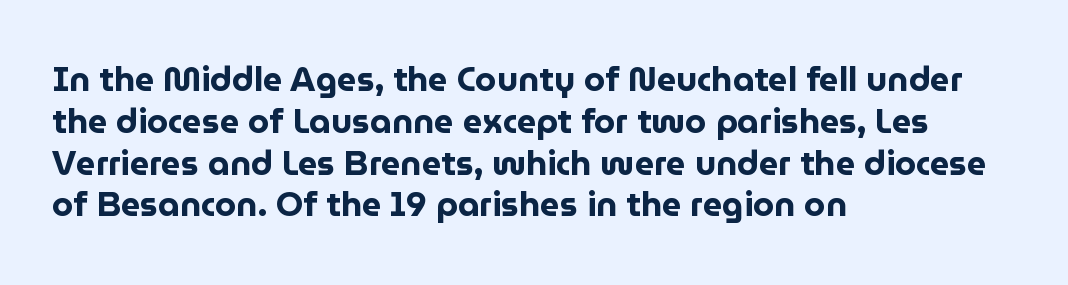
No extra tracking has been applied to these lines. The ragged edge is on the right, which tells us the setting is flush left. I'd call this a sans setting — the letters go barefoot. A roman cut, with each character standing at attention. The characters look thick and weighty, a clear bold.
